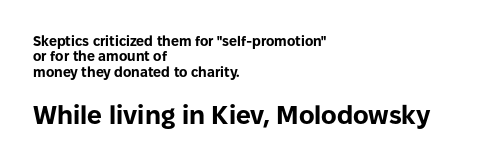
Q: Is the text bold? A: Yes.
Q: Is the text italic (slanted)? A: No, it is upright.
Q: Is the text underlined? A: No.
Q: How is the paragraph aligned? A: Left-aligned.
Q: Is the spacing between letters normal or unusually wide? A: Normal.
Q: Is the spacing between lines tight, normal or loose? A: Tight.
Q: Which block of text is set in a larger size, the first (top) or the second (bottom)? A: The second (bottom) one.
